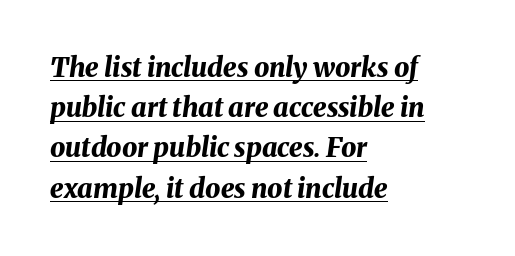
{"italic": "yes", "lean": "right", "slant_degrees": 8, "bold": "yes", "underline": "yes", "align": "left", "line_spacing": "normal", "line_spacing_ratio": 1.49, "letter_spacing": "normal", "letter_spacing_em": 0.0, "glyph_px": 27}
